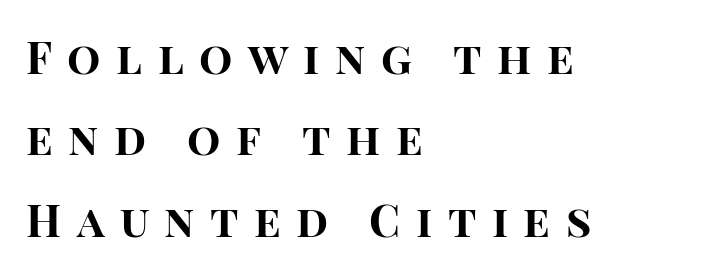
{"serif": "no", "italic": "no", "bold": "yes", "weight": "bold", "width": "normal", "stroke_contrast": "high", "x_height": "large", "monospaced": "no", "underline": "no", "align": "left", "line_spacing_ratio": 1.85, "letter_spacing": "wide", "letter_spacing_em": 0.35, "glyph_px": 44}
